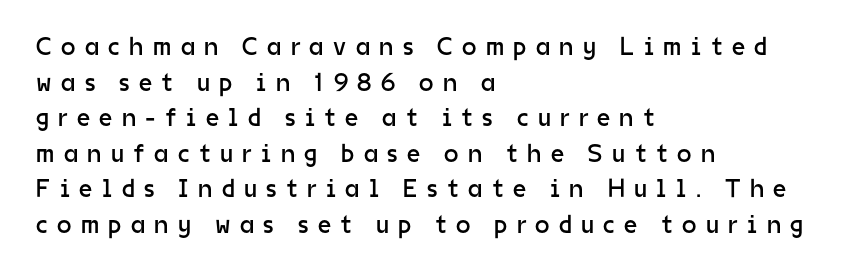
The image shows 26 px text type, upright; set left-aligned, normal line spacing (1.37x), unusually wide letter spacing (+0.36 em), not underlined.
